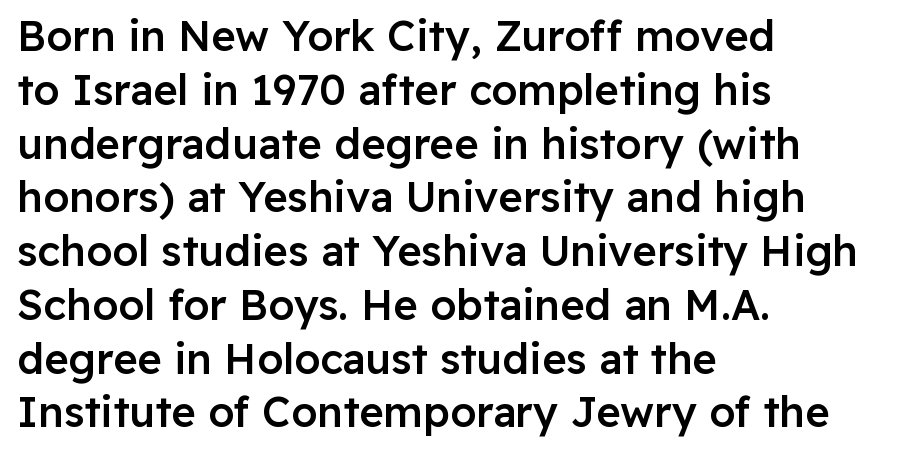
{"serif": "no", "italic": "no", "bold": "semi", "weight": "semibold", "width": "normal", "stroke_contrast": "low", "x_height": "medium", "monospaced": "no", "underline": "no", "align": "left", "line_spacing": "normal", "line_spacing_ratio": 1.28, "letter_spacing": "normal", "letter_spacing_em": 0.0, "glyph_px": 42}
